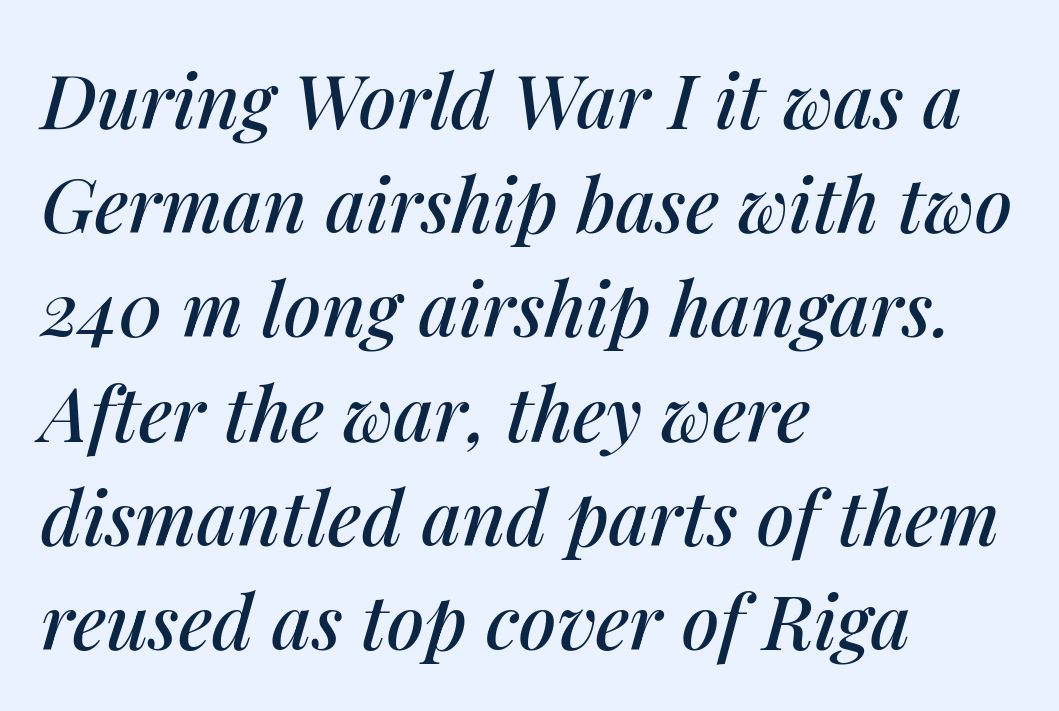
The image shows 75 px text type, italic (leaning right); set left-aligned, normal line spacing (1.39x), normal letter spacing, not underlined; medium stroke contrast and a medium x-height.
